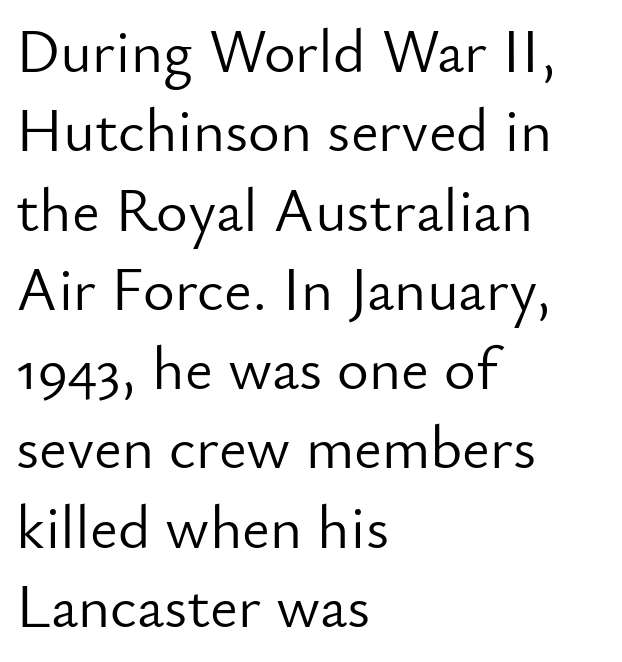
Q: Is the text bold? A: No.
Q: Is the text italic (slanted)? A: No, it is upright.
Q: Is the typeface a serif or a sans-serif typeface? A: Sans-serif.
Q: Is the text underlined? A: No.
Q: How is the paragraph aligned? A: Left-aligned.
Q: Is the spacing between letters normal or unusually wide? A: Normal.
Q: Is the spacing between lines tight, normal or loose? A: Normal.
Q: Width (condensed, normal, or wide)? A: Normal.
Q: Stroke contrast? A: Low.
Q: x-height? A: Small.
Q: Monospaced? A: No.
